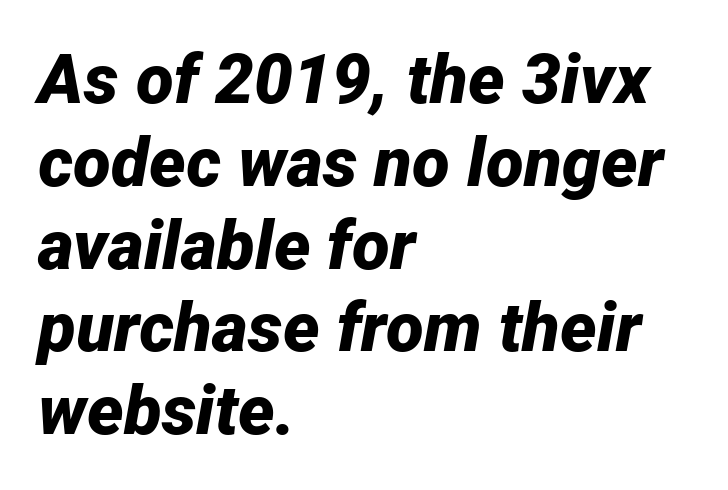
{"italic": "yes", "lean": "right", "slant_degrees": 12, "bold": "yes", "weight": "bold", "width": "normal", "stroke_contrast": "low", "x_height": "medium", "monospaced": "no", "underline": "no", "align": "left", "line_spacing_ratio": 1.2, "letter_spacing": "normal", "letter_spacing_em": 0.0, "glyph_px": 69}
